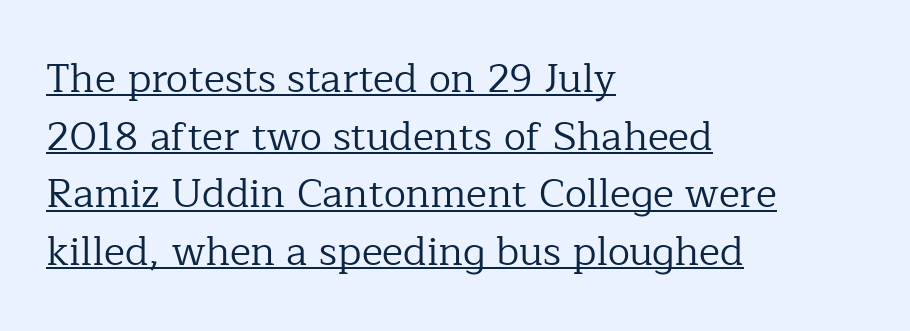
No letter is thick-stroked: the sample isn't bold. Old-style or modern, the face here clearly has serifs. No extra tracking has been applied to these lines. Do the characters align in a grid? No, the font is proportional.
